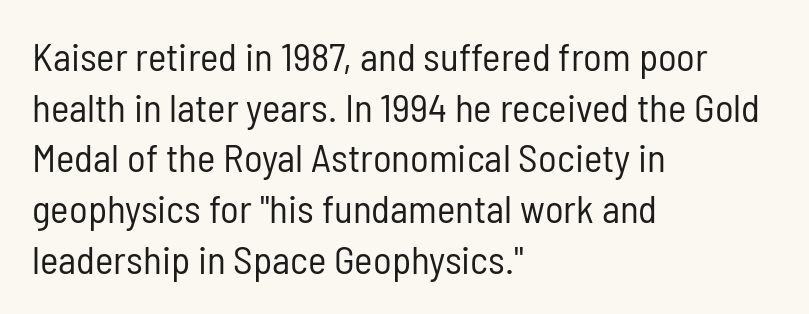
{"serif": "no", "italic": "no", "bold": "no", "weight": "regular", "width": "condensed", "stroke_contrast": "low", "x_height": "medium", "monospaced": "no", "underline": "no", "align": "left", "line_spacing": "normal", "line_spacing_ratio": 1.3, "letter_spacing": "normal", "letter_spacing_em": 0.0, "glyph_px": 39}
